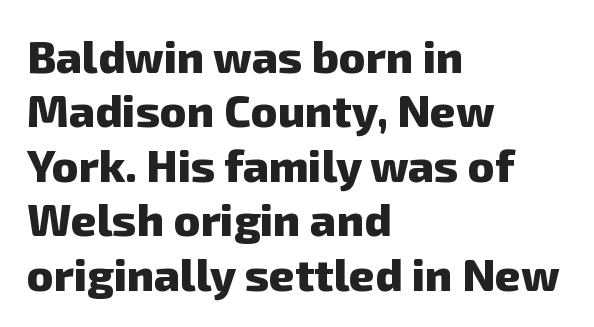
The image shows 45 px heavy sans-serif type; set left-aligned, line spacing 1.21x, normal letter spacing, not underlined; low stroke contrast and a medium x-height.
